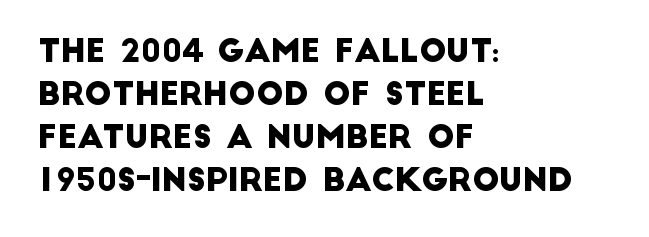
The space between consecutive lines is moderate. Clear beneath every line of the passage. Words appear dense and cohesive because spacing is normal. Unlike a traditional serif, this face leaves its strokes unadorned.
